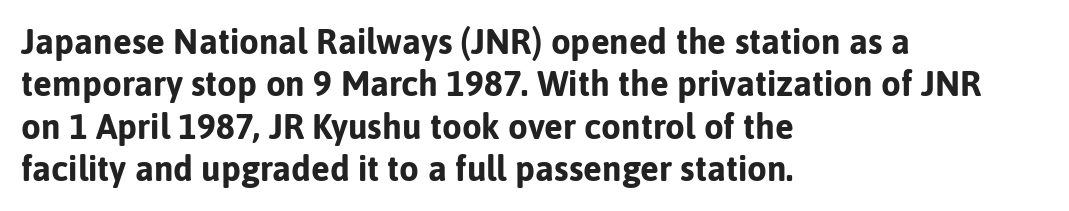
The ragged edge is on the right, which tells us the setting is flush left. In terms of letterform style, serifs are entirely absent. On the weight axis this lands at bold, roughly 700. Ordinary non-slanted type is in use. You could not count columns in this text — the font is proportionally spaced. Glyph-to-glyph distance matches everyday printed text.
